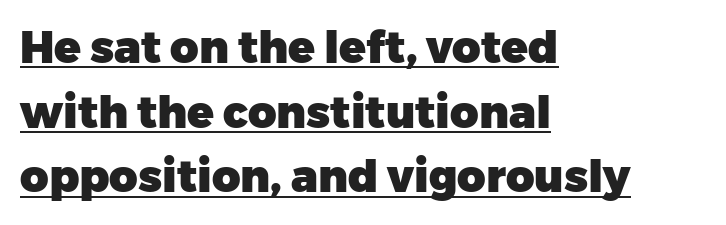
The image shows 44 px heavy sans-serif type, upright; set left-aligned, normal line spacing (1.47x), normal letter spacing, underlined; low stroke contrast and a medium x-height.
